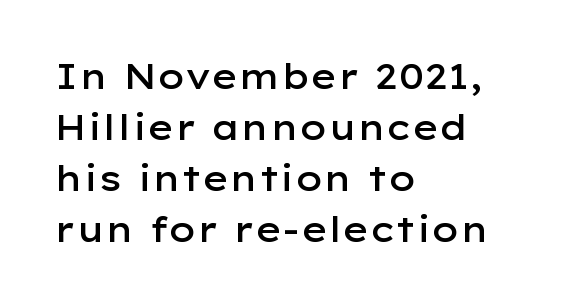
Typeset ragged right — the left edge is the straight one. Regular leading. Underline: absent. The glyphs have the mass of a demibold cut, below bold. Upright lettering throughout.
